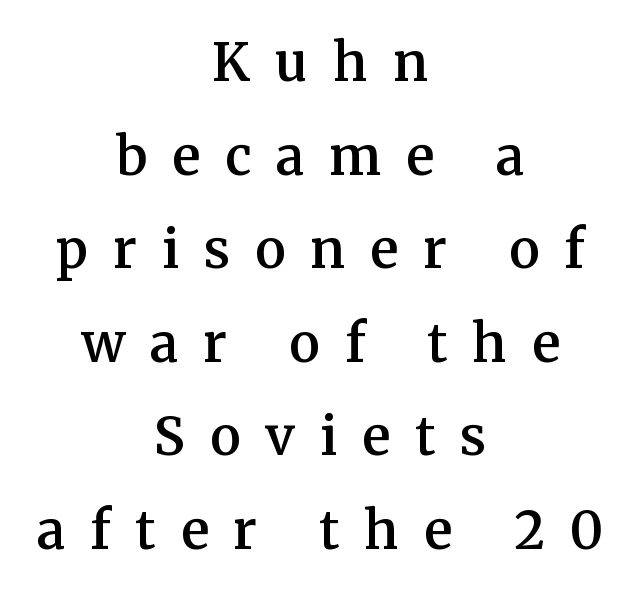
The image shows 52 px semibold serif type, upright; set centered, line spacing 1.8x, unusually wide letter spacing (+0.48 em), not underlined; medium stroke contrast and a medium x-height.
